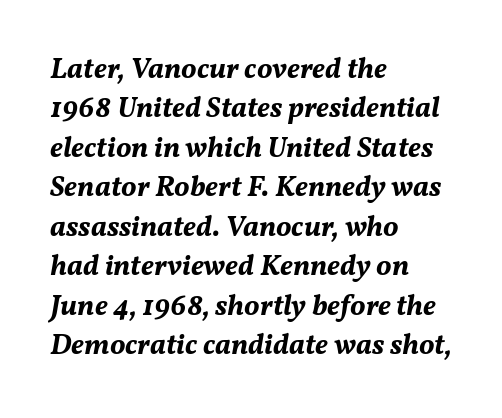
Q: Is the text bold? A: Yes.
Q: Is the text italic (slanted)? A: Yes, it leans right by about 11 degrees.
Q: Is the text underlined? A: No.
Q: How is the paragraph aligned? A: Left-aligned.
Q: Is the spacing between letters normal or unusually wide? A: Normal.
Q: Is the spacing between lines tight, normal or loose? A: Normal.
Q: Width (condensed, normal, or wide)? A: Normal.
Q: Stroke contrast? A: Medium.
Q: x-height? A: Medium.
Q: Monospaced? A: No.
